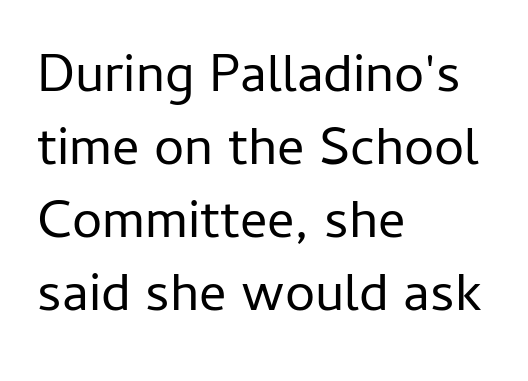
{"serif": "no", "italic": "no", "bold": "no", "weight": "regular", "width": "normal", "stroke_contrast": "low", "x_height": "medium", "monospaced": "no", "underline": "no", "align": "left", "line_spacing": "normal", "line_spacing_ratio": 1.35, "letter_spacing": "normal", "letter_spacing_em": 0.0, "glyph_px": 54}
